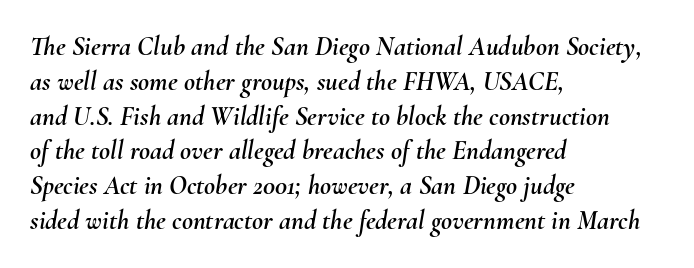
Q: Is the text italic (slanted)? A: Yes, it leans right by about 10 degrees.
Q: Is the text underlined? A: No.
Q: How is the paragraph aligned? A: Left-aligned.
Q: Is the spacing between letters normal or unusually wide? A: Normal.
Q: Is the spacing between lines tight, normal or loose? A: Normal.
